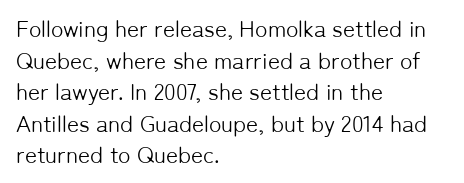
The image shows 23 px text type, upright; set left-aligned, normal line spacing (1.37x), normal letter spacing, not underlined.
